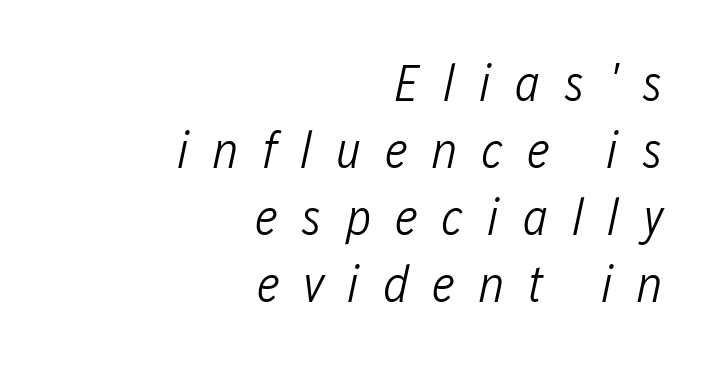
{"italic": "yes", "lean": "right", "slant_degrees": 12, "bold": "no", "weight": "light", "width": "condensed", "stroke_contrast": "low", "x_height": "medium", "monospaced": "no", "underline": "no", "align": "right", "line_spacing": "normal", "line_spacing_ratio": 1.29, "letter_spacing": "wide", "letter_spacing_em": 0.45, "glyph_px": 52}
